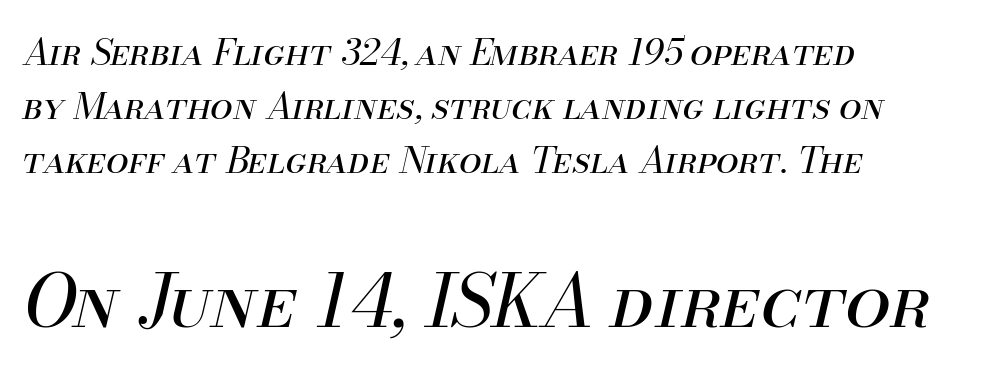
The image shows 73 px regular-weight type, italic (leaning right); set left-aligned, normal line spacing (1.5x), normal letter spacing, not underlined; the second (bottom) block is 2.03x larger; medium stroke contrast and a small x-height.
